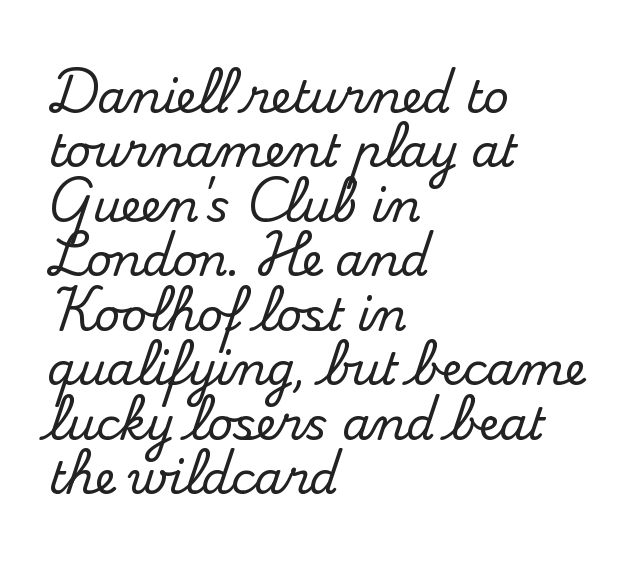
{"width": "normal", "stroke_contrast": "medium", "x_height": "small", "monospaced": "no", "underline": "no", "align": "left", "line_spacing_ratio": 1.21, "letter_spacing": "normal", "letter_spacing_em": 0.0, "glyph_px": 45}
